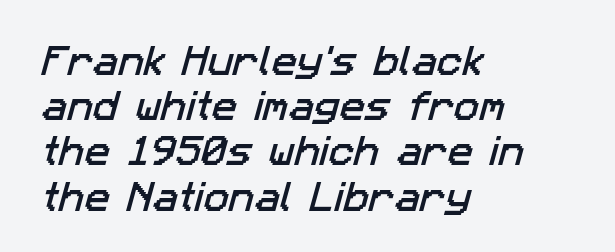
Q: Is the typeface a serif or a sans-serif typeface? A: Sans-serif.
Q: Is the text underlined? A: No.
Q: How is the paragraph aligned? A: Left-aligned.
Q: Is the spacing between letters normal or unusually wide? A: Normal.
Q: Is the spacing between lines tight, normal or loose? A: Normal.
Q: Width (condensed, normal, or wide)? A: Normal.
Q: Stroke contrast? A: Low.
Q: x-height? A: Medium.
Q: Monospaced? A: No.
